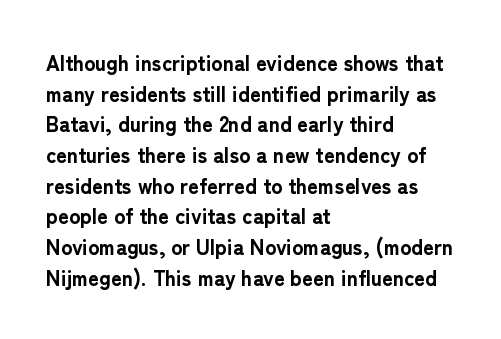
Q: Is the text bold? A: Yes.
Q: Is the text italic (slanted)? A: No, it is upright.
Q: Is the text underlined? A: No.
Q: How is the paragraph aligned? A: Left-aligned.
Q: Is the spacing between letters normal or unusually wide? A: Normal.
Q: Is the spacing between lines tight, normal or loose? A: Normal.
